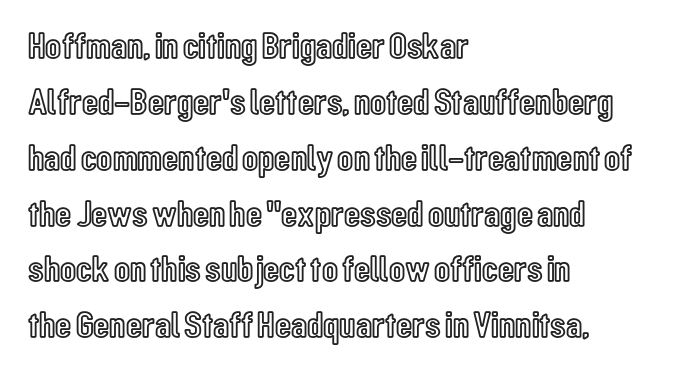
Q: Is the text italic (slanted)? A: No, it is upright.
Q: Is the text underlined? A: No.
Q: How is the paragraph aligned? A: Left-aligned.
Q: Is the spacing between letters normal or unusually wide? A: Normal.
Q: Is the spacing between lines tight, normal or loose? A: Normal.
Q: Width (condensed, normal, or wide)? A: Condensed.
Q: x-height? A: Medium.
Q: Monospaced? A: No.
